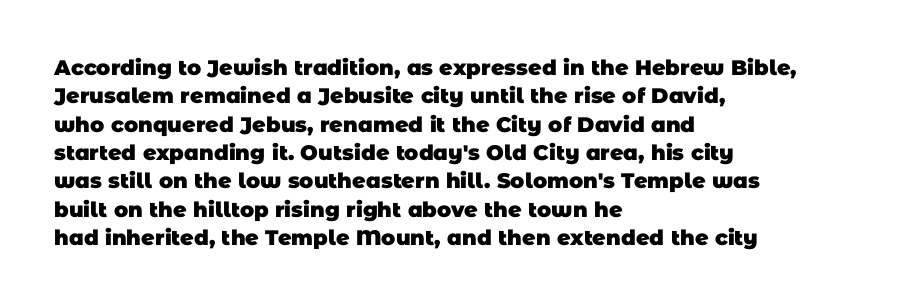
A typesetter would call this leading conventional body-copy spacing. Is the block centered? No — it sits flush against the left margin. Characters follow at the spacing the type designer built in. Strokes here are thick enough to call this a true bold. The foot of each line stays bare and open.
